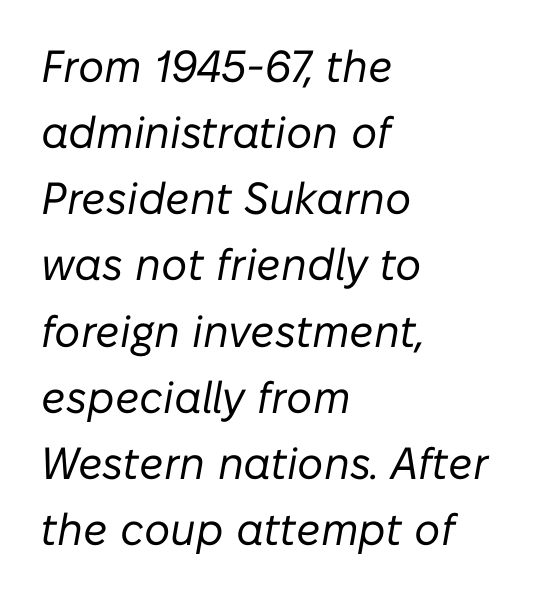
Q: Is the text bold? A: No.
Q: Is the text italic (slanted)? A: Yes, it leans right by about 10 degrees.
Q: Is the text underlined? A: No.
Q: How is the paragraph aligned? A: Left-aligned.
Q: Is the spacing between letters normal or unusually wide? A: Normal.
Q: Is the spacing between lines tight, normal or loose? A: Normal.
Q: Width (condensed, normal, or wide)? A: Normal.
Q: Stroke contrast? A: Low.
Q: x-height? A: Medium.
Q: Monospaced? A: No.
